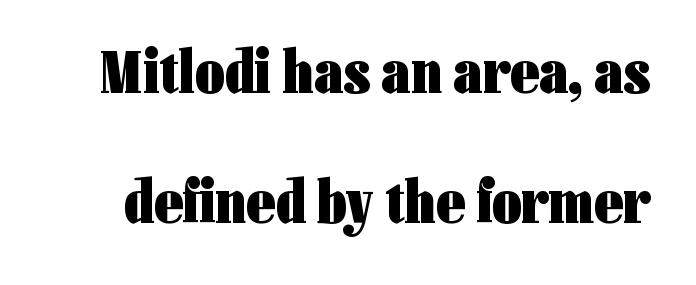
The image shows 63 px heavy, condensed sans-serif type, upright; set loose line spacing (2.07x), normal letter spacing, not underlined; low stroke contrast and a medium x-height.
